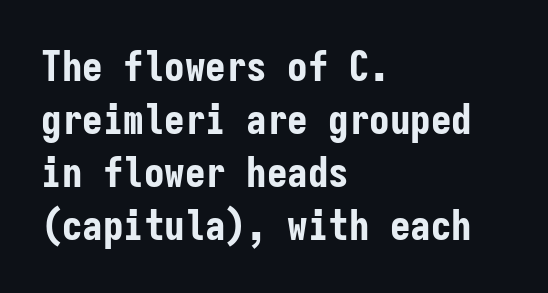
The image shows 41 px bold, condensed sans-serif type, upright, monospaced; set left-aligned, normal line spacing (1.29x), normal letter spacing, not underlined; low stroke contrast and a medium x-height.
